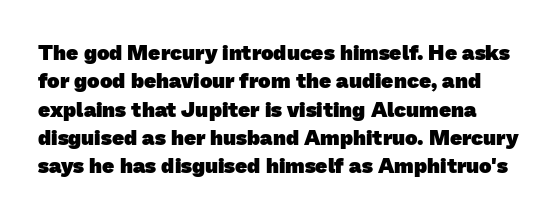
The image shows 21 px bold type; set normal line spacing (1.35x), normal letter spacing, not underlined.
